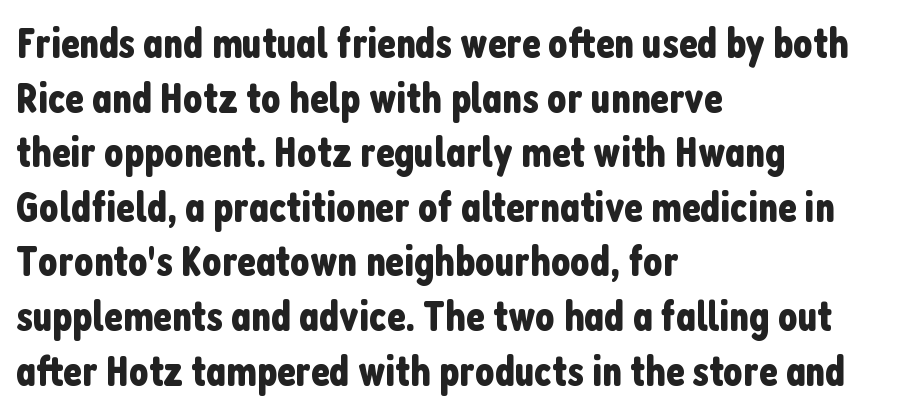
The image shows 43 px condensed sans-serif type, upright; set left-aligned, normal line spacing (1.27x), normal letter spacing, not underlined; low stroke contrast and a medium x-height.
